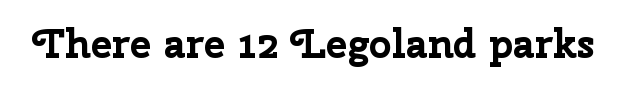
The type is set solid horizontally, with unmodified tracking. Descenders are the only things crossing below the line. Every letter is thick-stroked: bold, no question. Each letter keeps its own natural width here, so spacing adapts to shape.
